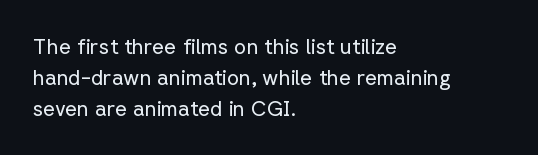
If you drew a line through each stem, it would be perfectly vertical. Leftover space on each line is placed entirely after the last word. The vertical gap from one line to the next is medium. The specimen omits any rule beneath the text block's lines.
